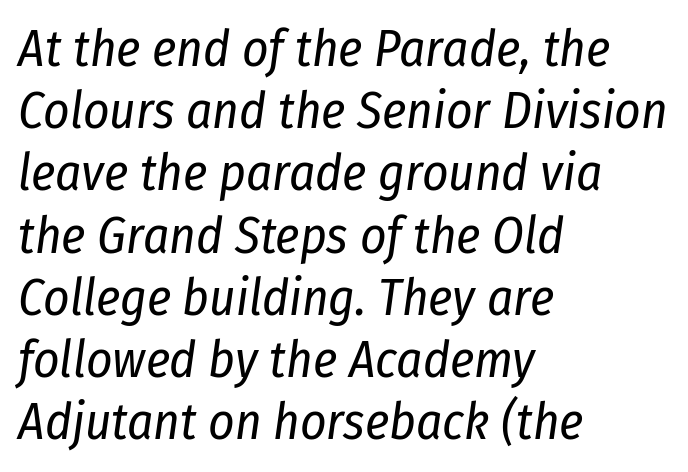
Q: Is the text bold? A: No.
Q: Is the text italic (slanted)? A: Yes, it leans right by about 8 degrees.
Q: Is the text underlined? A: No.
Q: How is the paragraph aligned? A: Left-aligned.
Q: Is the spacing between letters normal or unusually wide? A: Normal.
Q: Width (condensed, normal, or wide)? A: Condensed.
Q: Stroke contrast? A: Low.
Q: x-height? A: Medium.
Q: Monospaced? A: No.
